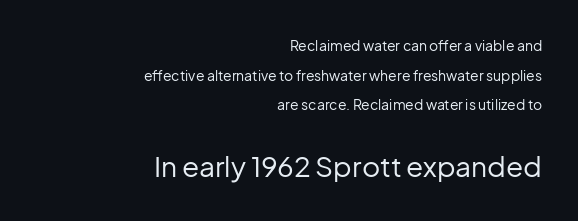
Q: Is the text bold? A: No.
Q: Is the text italic (slanted)? A: No, it is upright.
Q: Is the typeface a serif or a sans-serif typeface? A: Sans-serif.
Q: Is the text underlined? A: No.
Q: How is the paragraph aligned? A: Right-aligned.
Q: Is the spacing between letters normal or unusually wide? A: Normal.
Q: Is the spacing between lines tight, normal or loose? A: Loose.
Q: Which block of text is set in a larger size, the first (top) or the second (bottom)? A: The second (bottom) one.
Q: Width (condensed, normal, or wide)? A: Normal.
Q: Stroke contrast? A: Low.
Q: x-height? A: Medium.
Q: Monospaced? A: No.
